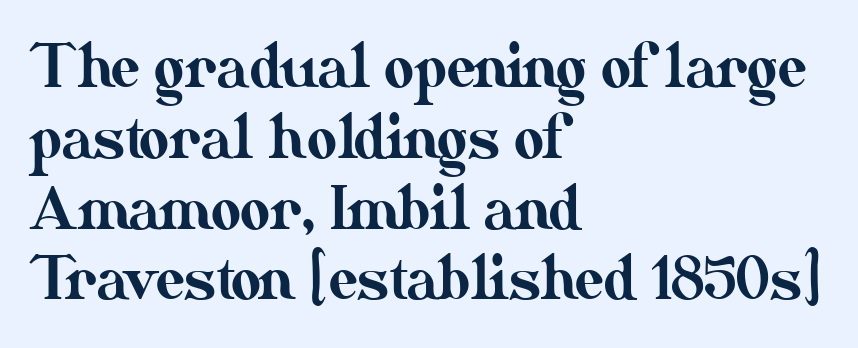
{"italic": "no", "width": "normal", "stroke_contrast": "medium", "x_height": "small", "monospaced": "no", "underline": "no", "align": "left", "line_spacing_ratio": 1.22, "letter_spacing": "normal", "letter_spacing_em": 0.0, "glyph_px": 58}
